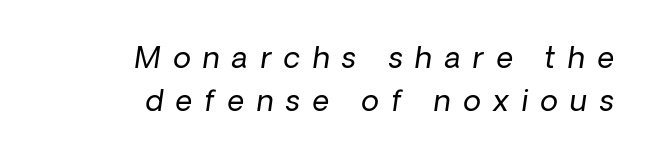
The image shows 29 px regular-weight type, italic (leaning right); set right-aligned, normal line spacing (1.47x), unusually wide letter spacing (+0.43 em), not underlined; low stroke contrast and a medium x-height.
